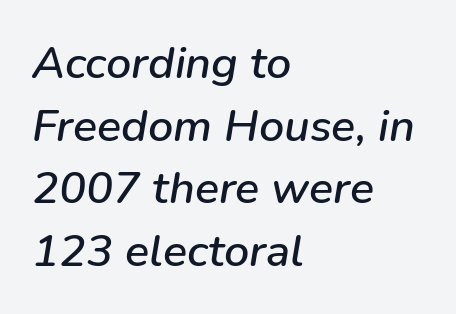
Q: Is the text italic (slanted)? A: Yes, it leans right by about 9 degrees.
Q: Is the text underlined? A: No.
Q: How is the paragraph aligned? A: Left-aligned.
Q: Is the spacing between letters normal or unusually wide? A: Normal.
Q: Is the spacing between lines tight, normal or loose? A: Normal.
Q: Width (condensed, normal, or wide)? A: Normal.
Q: Stroke contrast? A: Low.
Q: x-height? A: Medium.
Q: Monospaced? A: No.
